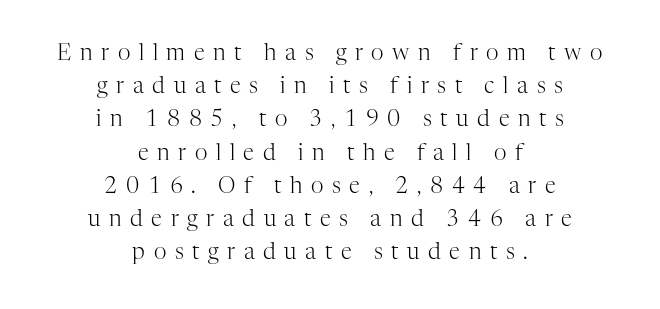
The image shows 22 px text type, upright; set centered, normal line spacing (1.51x), unusually wide letter spacing (+0.39 em), not underlined.
